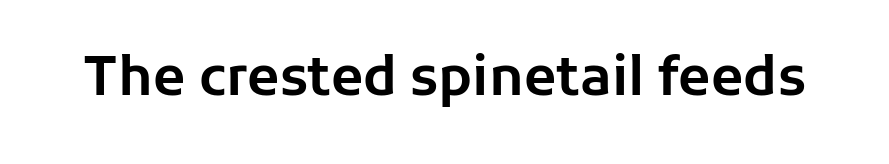
The image shows 53 px sans-serif type, upright; set normal letter spacing, not underlined; low stroke contrast and a medium x-height.
